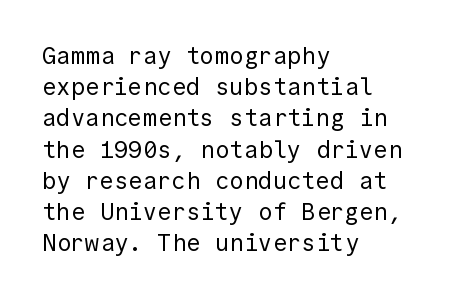
{"italic": "no", "bold": "no", "underline": "no", "align": "left", "line_spacing": "normal", "line_spacing_ratio": 1.3, "letter_spacing": "normal", "letter_spacing_em": 0.0, "glyph_px": 24}
